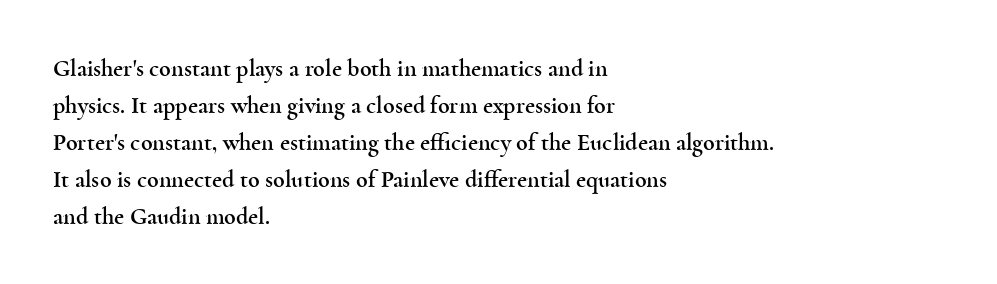
The image shows 24 px text type, upright; set left-aligned, normal line spacing (1.54x), normal letter spacing, not underlined.
